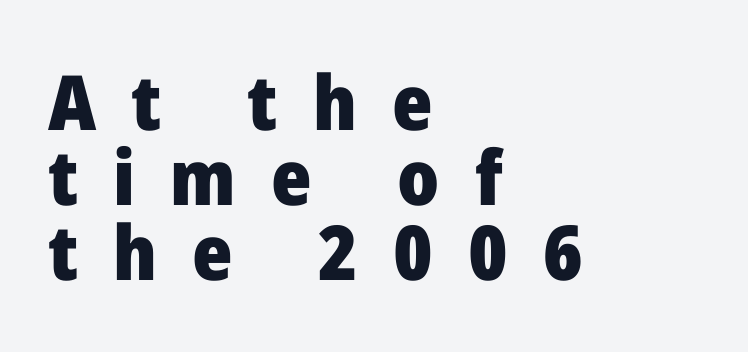
Q: Is the text bold? A: Yes.
Q: Is the text italic (slanted)? A: No, it is upright.
Q: Is the typeface a serif or a sans-serif typeface? A: Sans-serif.
Q: Is the text underlined? A: No.
Q: How is the paragraph aligned? A: Left-aligned.
Q: Is the spacing between letters normal or unusually wide? A: Unusually wide.
Q: Is the spacing between lines tight, normal or loose? A: Tight.
Q: Width (condensed, normal, or wide)? A: Normal.
Q: Stroke contrast? A: Low.
Q: x-height? A: Medium.
Q: Monospaced? A: No.
